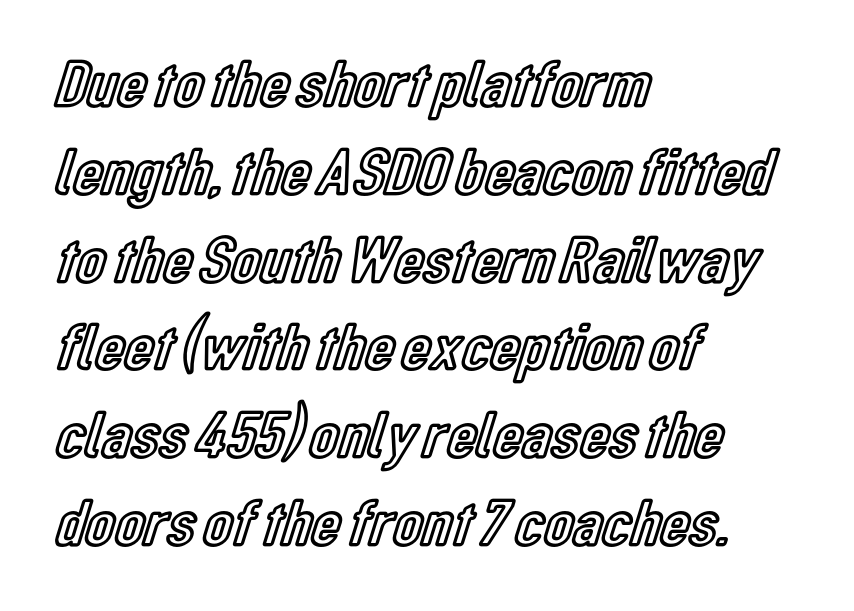
{"width": "condensed", "x_height": "medium", "monospaced": "no", "underline": "no", "align": "left", "line_spacing": "normal", "line_spacing_ratio": 1.31, "letter_spacing": "normal", "letter_spacing_em": 0.0, "glyph_px": 67}
